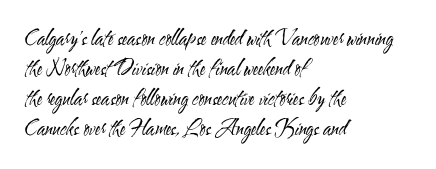
Q: Is the text bold? A: No.
Q: Is the text italic (slanted)? A: Yes.
Q: Is the text underlined? A: No.
Q: How is the paragraph aligned? A: Left-aligned.
Q: Is the spacing between letters normal or unusually wide? A: Normal.
Q: Is the spacing between lines tight, normal or loose? A: Normal.
